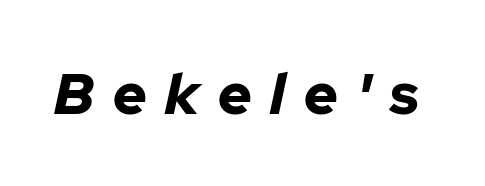
Is the type slanted? Yes — the strokes lean at a clear angle. Has an underline been added? It has not. You could only call the tracking loose — the letters float apart. Thick stems and heavy bowls — unmistakably bold. Is this a fixed-width face? No — the glyphs have proportional, varying widths.
